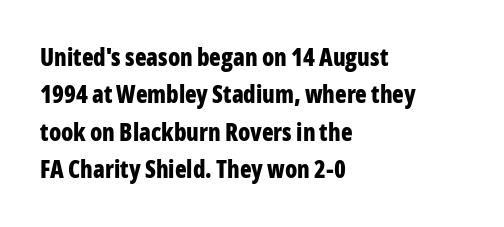
{"italic": "no", "bold": "yes", "underline": "no", "align": "left", "line_spacing": "normal", "line_spacing_ratio": 1.56, "letter_spacing": "normal", "letter_spacing_em": 0.0, "glyph_px": 24}
